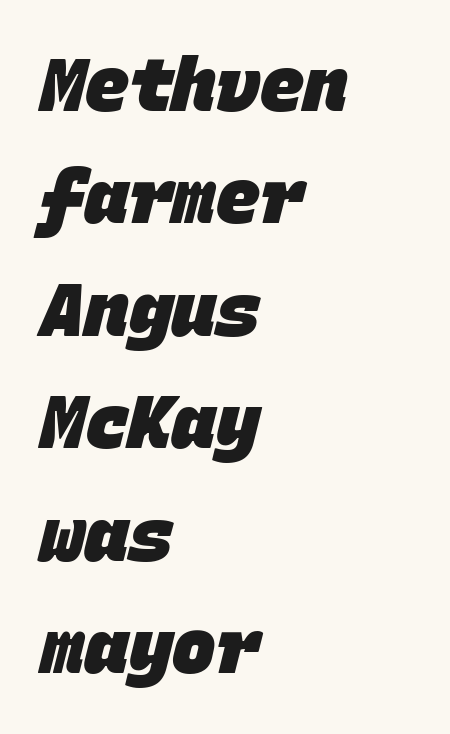
The block of text has a typical density, with ordinary space between rows. Observe the ordinary spacing: letters are neighbours, not strangers. The designer went with a sans here, leaving each stem footless. Words float on clear page, feet unadorned. Heavy, bold letterforms. The lines in this sample share a left origin and differ only in where they stop.
